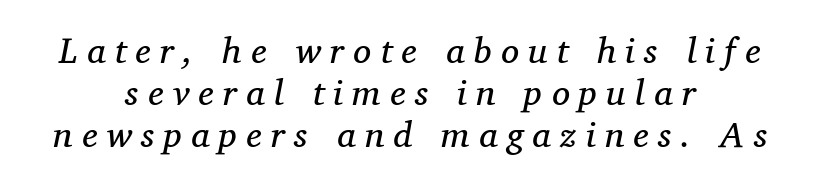
The image shows 36 px regular-weight serif type, italic (leaning right); set centered, line spacing 1.17x, unusually wide letter spacing (+0.26 em), not underlined; medium stroke contrast and a medium x-height.
